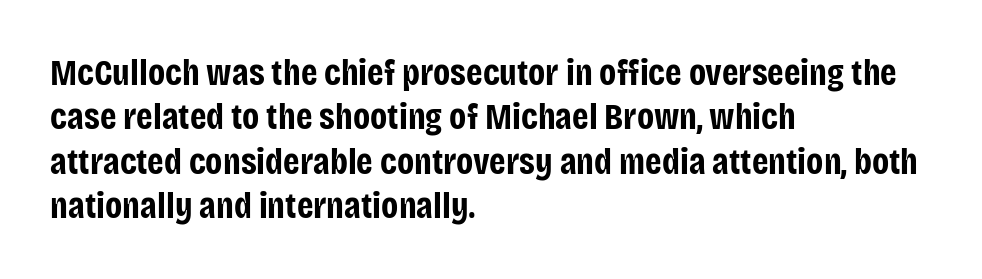
Q: Is the text bold? A: Yes.
Q: Is the text italic (slanted)? A: No, it is upright.
Q: Is the typeface a serif or a sans-serif typeface? A: Sans-serif.
Q: Is the text underlined? A: No.
Q: How is the paragraph aligned? A: Left-aligned.
Q: Is the spacing between letters normal or unusually wide? A: Normal.
Q: Width (condensed, normal, or wide)? A: Condensed.
Q: Stroke contrast? A: Low.
Q: x-height? A: Large.
Q: Monospaced? A: No.
